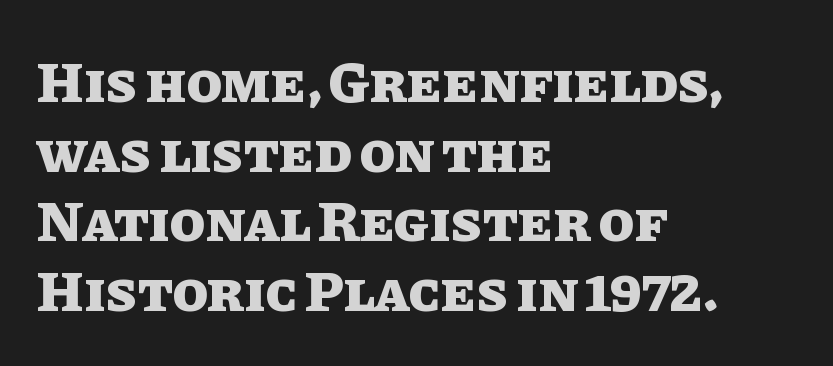
Tracking value appears to be zero — textbook default spacing. The letters advance in unequal steps, a hallmark of proportional type. The rag falls on the right side of this text block. Compared with an ordinary text face, these strokes are far heavier — a full bold.
